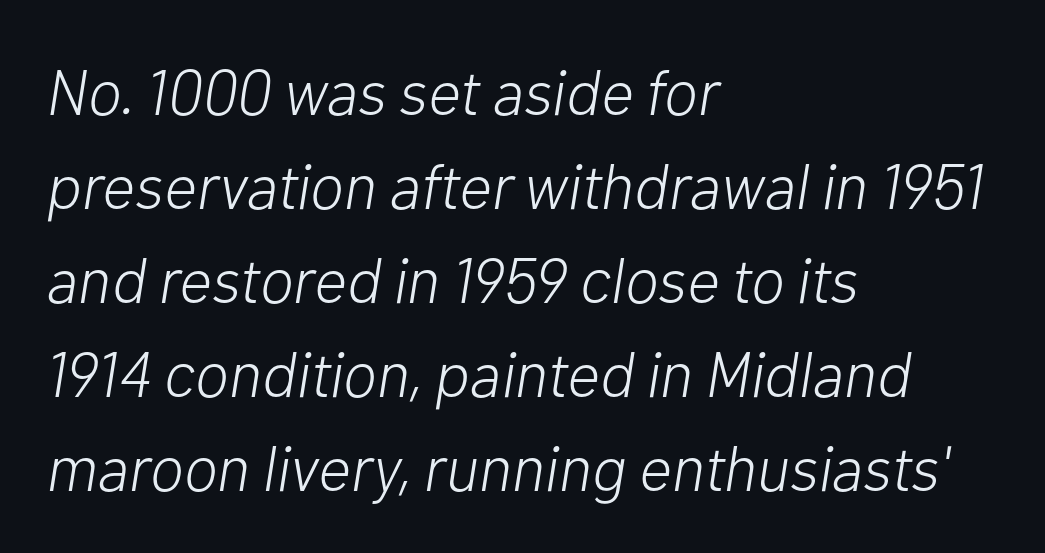
The image shows 64 px light type, italic (leaning right); set left-aligned, normal line spacing (1.47x), normal letter spacing, not underlined; low stroke contrast and a medium x-height.
